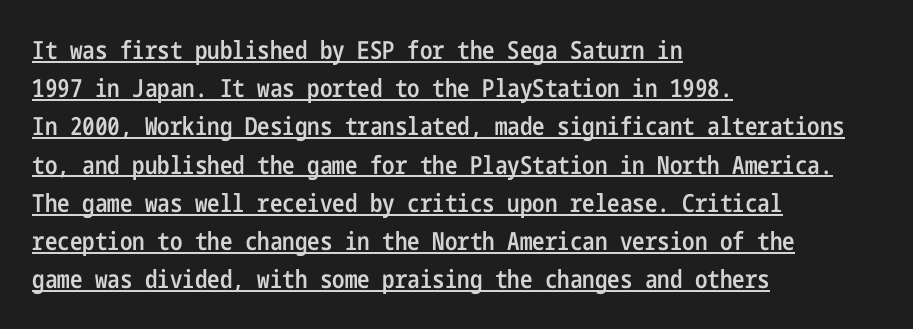
{"italic": "no", "bold": "semi", "underline": "yes", "align": "left", "line_spacing": "normal", "line_spacing_ratio": 1.53, "letter_spacing": "normal", "letter_spacing_em": 0.0, "glyph_px": 25}
